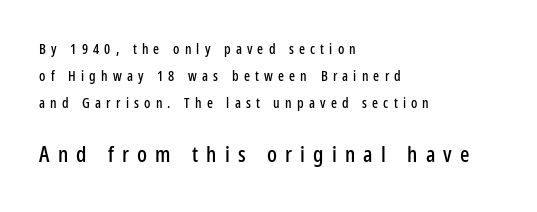
{"italic": "no", "underline": "no", "align": "left", "line_spacing": "loose", "line_spacing_ratio": 1.94, "letter_spacing": "wide", "letter_spacing_em": 0.37, "larger_block": "second", "size_ratio": 1.57, "glyph_px": 22}
